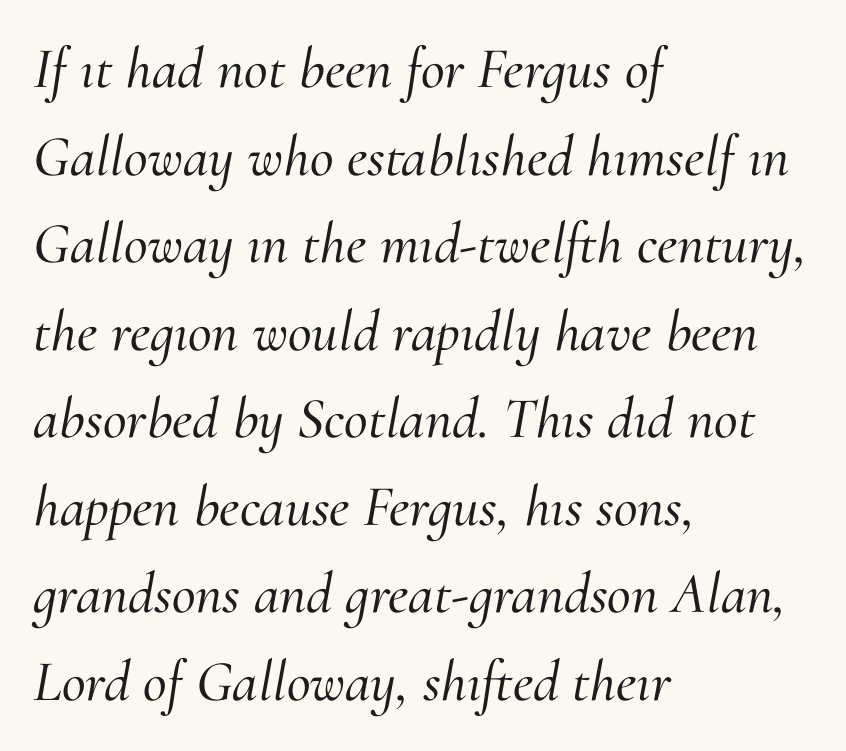
The image shows 58 px serif type, italic (leaning right); set left-aligned, normal line spacing (1.51x), normal letter spacing, not underlined; medium stroke contrast and a small x-height.
